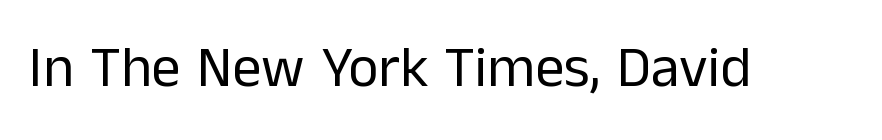
The image shows 58 px regular-weight sans-serif type, upright; set normal letter spacing, not underlined; low stroke contrast and a medium x-height.
